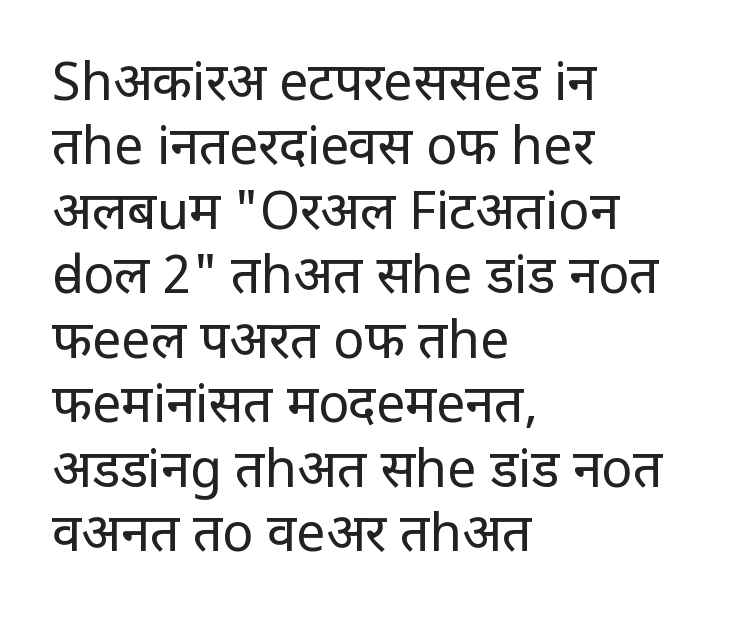
{"serif": "no", "italic": "no", "bold": "no", "weight": "regular", "width": "condensed", "stroke_contrast": "low", "x_height": "large", "monospaced": "no", "underline": "no", "align": "left", "line_spacing_ratio": 1.24, "letter_spacing": "normal", "letter_spacing_em": 0.0, "glyph_px": 52}
